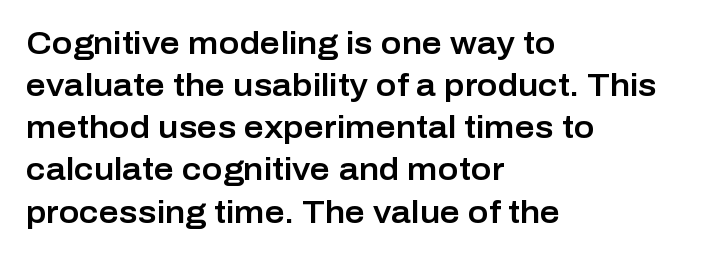
Tracking value appears to be zero — textbook default spacing. Honestly, there is no underline to notice here at all. Do the characters align in a grid? No, the font is proportional. All the whitespace from short lines collects on the right.
